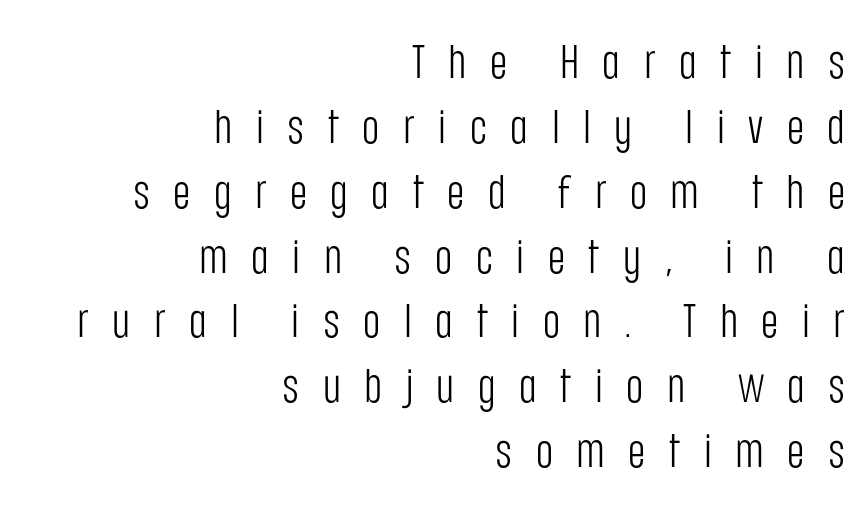
{"serif": "no", "italic": "no", "bold": "no", "weight": "light", "width": "condensed", "stroke_contrast": "low", "x_height": "large", "monospaced": "no", "underline": "no", "align": "right", "line_spacing": "normal", "line_spacing_ratio": 1.38, "letter_spacing": "wide", "letter_spacing_em": 0.5, "glyph_px": 47}
